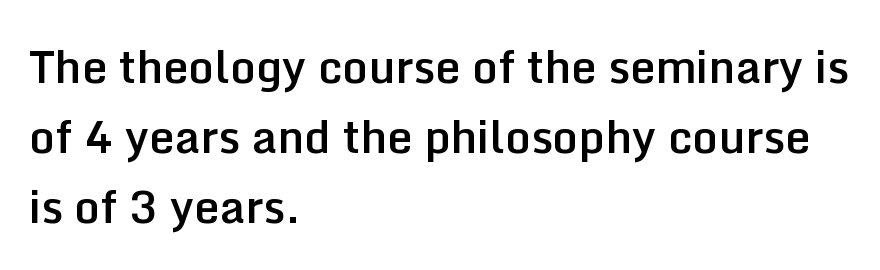
The rendering shows plain stroke endings on the letterforms — a sans-serif design. You could not count columns in this text — the font is proportionally spaced. Compared with a centered layout, this one pins lines to the left instead. Descender tails drop into unmarked territory.
